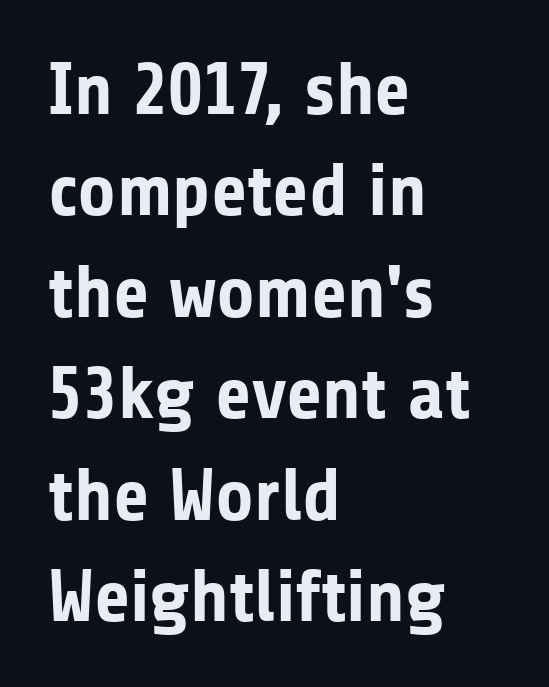
{"serif": "no", "italic": "no", "bold": "yes", "weight": "bold", "width": "normal", "stroke_contrast": "low", "x_height": "medium", "monospaced": "no", "underline": "no", "align": "left", "line_spacing": "normal", "line_spacing_ratio": 1.37, "letter_spacing": "normal", "letter_spacing_em": 0.0, "glyph_px": 74}
